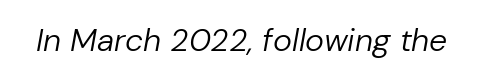
These lines are rendered in a variable-pitch font. How are the letters spaced? Ordinarily, with no added tracking. You can tell it's italic because the verticals aren't actually vertical. The strip under each line holds only bare page. Weight: regular or lighter.
